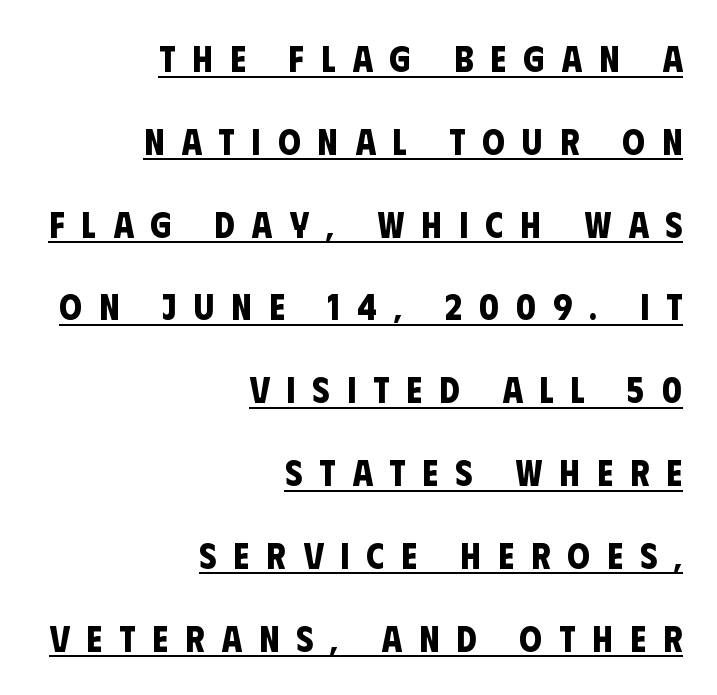
The image shows 36 px bold, condensed sans-serif type; set right-aligned, loose line spacing (2.3x), unusually wide letter spacing (+0.48 em), underlined; low stroke contrast and a large x-height.
